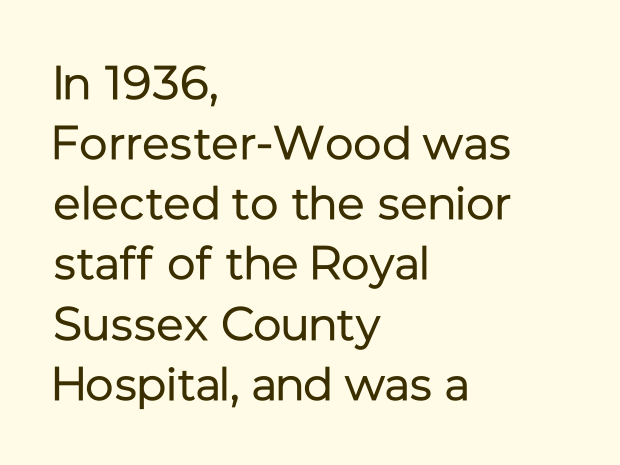
Q: Is the text bold? A: No.
Q: Is the text italic (slanted)? A: No, it is upright.
Q: Is the typeface a serif or a sans-serif typeface? A: Sans-serif.
Q: Is the text underlined? A: No.
Q: How is the paragraph aligned? A: Left-aligned.
Q: Is the spacing between letters normal or unusually wide? A: Normal.
Q: Is the spacing between lines tight, normal or loose? A: Normal.
Q: Width (condensed, normal, or wide)? A: Normal.
Q: Stroke contrast? A: Low.
Q: x-height? A: Medium.
Q: Monospaced? A: No.
